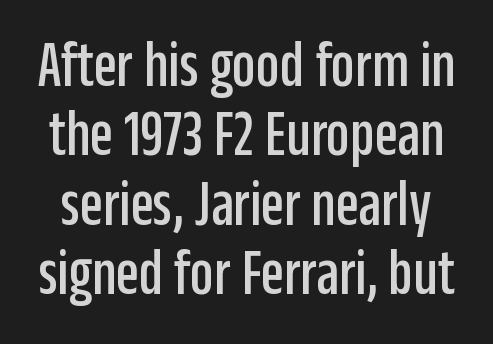
{"serif": "no", "italic": "no", "width": "condensed", "stroke_contrast": "low", "x_height": "large", "monospaced": "no", "underline": "no", "line_spacing": "tight", "line_spacing_ratio": 1.05, "letter_spacing": "normal", "letter_spacing_em": 0.0, "glyph_px": 66}
